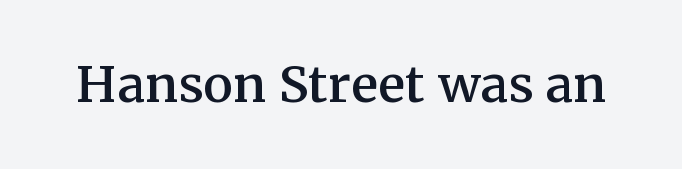
The image shows 67 px serif type, upright; set normal letter spacing, not underlined; medium stroke contrast and a medium x-height.
